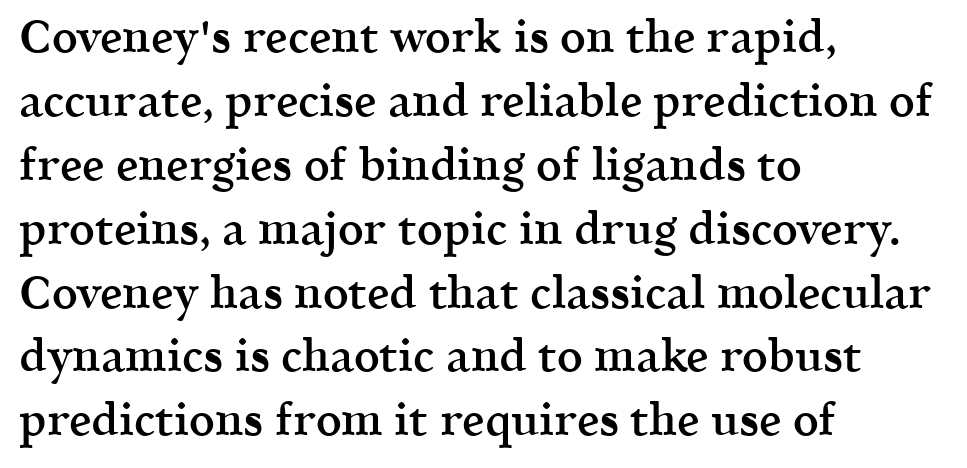
The image shows 45 px semibold serif type, upright; set left-aligned, normal line spacing (1.42x), normal letter spacing, not underlined; a medium x-height.
